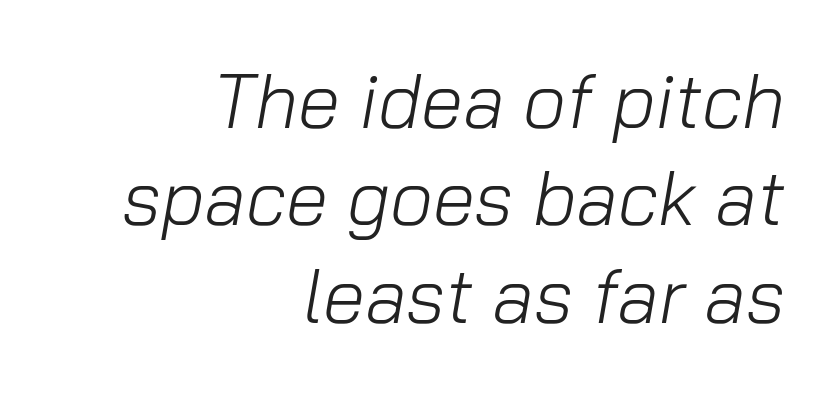
{"italic": "yes", "lean": "right", "slant_degrees": 10, "bold": "no", "weight": "light", "width": "normal", "stroke_contrast": "low", "x_height": "medium", "monospaced": "no", "underline": "no", "align": "right", "line_spacing": "normal", "line_spacing_ratio": 1.28, "letter_spacing": "normal", "letter_spacing_em": 0.0, "glyph_px": 76}
